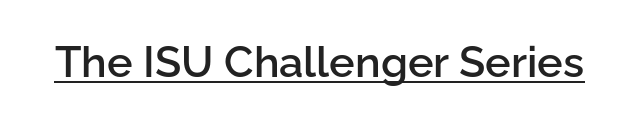
Q: Is the text bold? A: Semi-bold.
Q: Is the text italic (slanted)? A: No, it is upright.
Q: Is the typeface a serif or a sans-serif typeface? A: Sans-serif.
Q: Is the text underlined? A: Yes.
Q: Is the spacing between letters normal or unusually wide? A: Normal.
Q: Width (condensed, normal, or wide)? A: Normal.
Q: Stroke contrast? A: Low.
Q: x-height? A: Medium.
Q: Monospaced? A: No.
